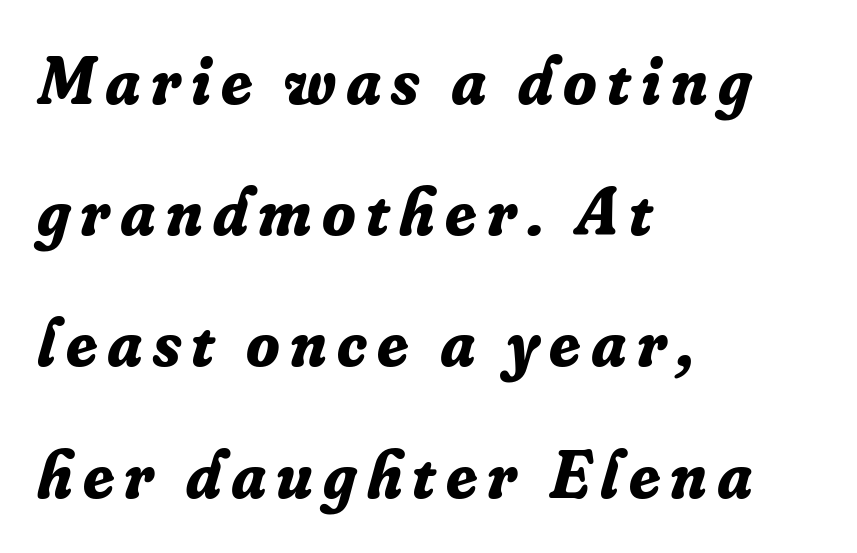
The image shows 68 px bold serif type, italic (leaning right); set left-aligned, loose line spacing (1.93x), not underlined; low stroke contrast and a small x-height.
